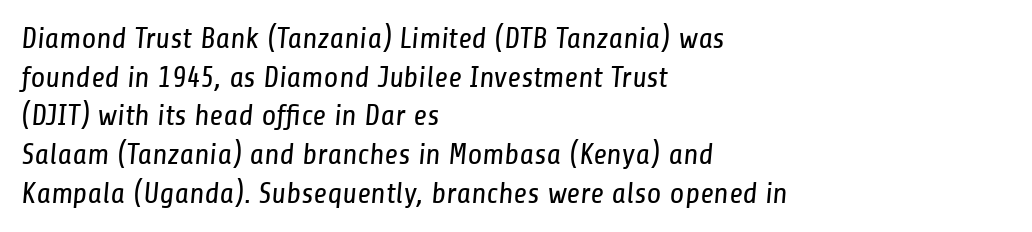
Every row of glyphs begins at an identical x-position on the left. This block has exactly the height ordinary leading produces. Spacing verdict: proportional, widths tailored to each character. The typeface chosen for these lines omits serifs. The cut favours lightness, reaching ordinary text weight at its darkest. The space beneath each line is pristine and unruled.
